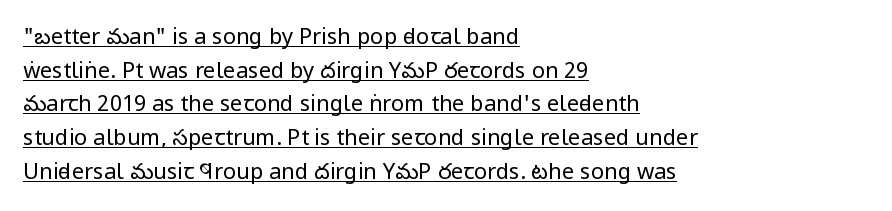
Q: Is the text bold? A: No.
Q: Is the text italic (slanted)? A: No, it is upright.
Q: Is the text underlined? A: Yes.
Q: How is the paragraph aligned? A: Left-aligned.
Q: Is the spacing between letters normal or unusually wide? A: Normal.
Q: Is the spacing between lines tight, normal or loose? A: Normal.
